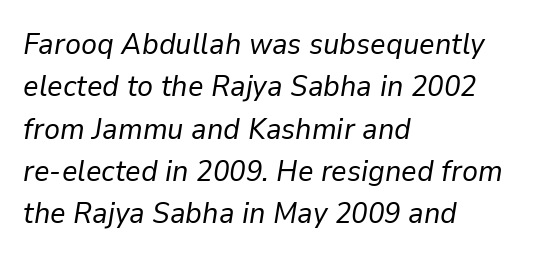
{"italic": "yes", "lean": "right", "slant_degrees": 9, "bold": "no", "weight": "regular", "width": "normal", "stroke_contrast": "low", "x_height": "medium", "monospaced": "no", "underline": "no", "align": "left", "line_spacing": "normal", "line_spacing_ratio": 1.41, "letter_spacing": "normal", "letter_spacing_em": 0.0, "glyph_px": 30}
